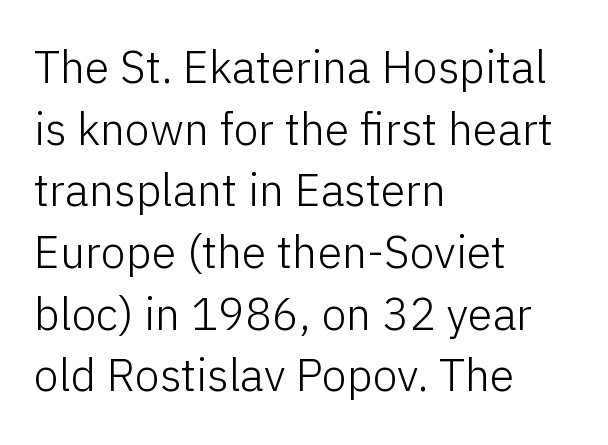
This sample uses plain, unmodified letter spacing. Check under the words: just untouched page. Notice how the stems are strictly vertical — no italics here. Where is the straight margin? On the left. Regular leading. Proportional: the letters do not fall into vertical columns.
